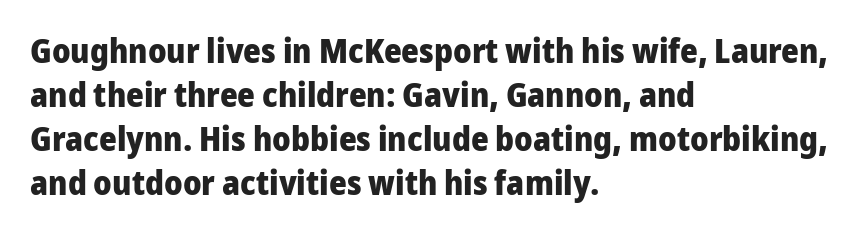
The image shows 34 px heavy sans-serif type, upright; set left-aligned, normal line spacing (1.29x), normal letter spacing, not underlined; low stroke contrast and a medium x-height.
